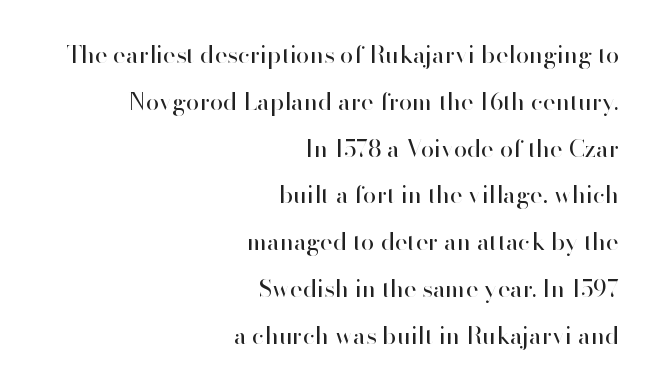
The letters look calm and open, with moderate or lighter stems. Horizontally, the lines are justified to the trailing edge only. Every stem runs plumb, perpendicular to the baseline. Horizontal bands of white between lines are thick stripes. Bare-footed words on every line. No extra tracking has been applied to these lines.
